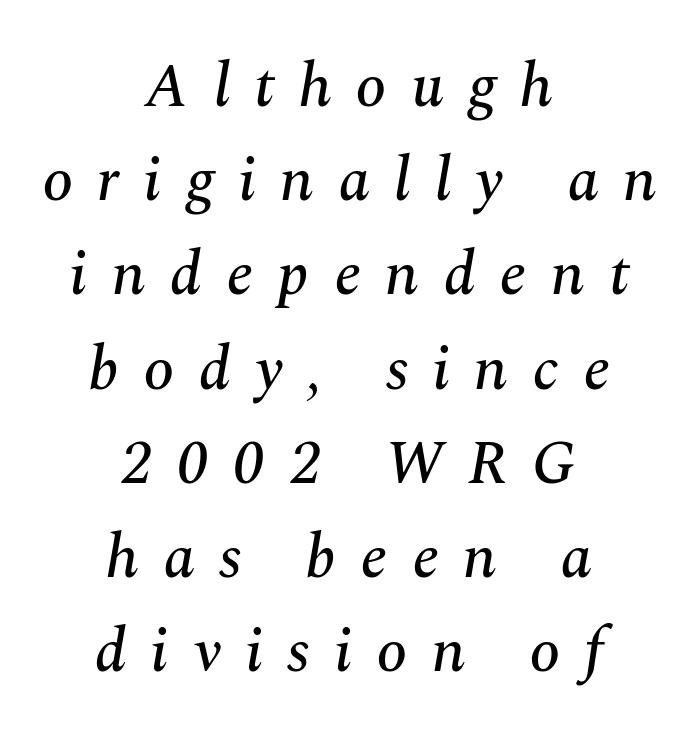
Q: Is the text italic (slanted)? A: Yes, it leans right by about 10 degrees.
Q: Is the typeface a serif or a sans-serif typeface? A: Serif.
Q: Is the text underlined? A: No.
Q: How is the paragraph aligned? A: Centered.
Q: Is the spacing between letters normal or unusually wide? A: Unusually wide.
Q: Is the spacing between lines tight, normal or loose? A: Normal.
Q: Width (condensed, normal, or wide)? A: Normal.
Q: Stroke contrast? A: Medium.
Q: x-height? A: Medium.
Q: Monospaced? A: No.
